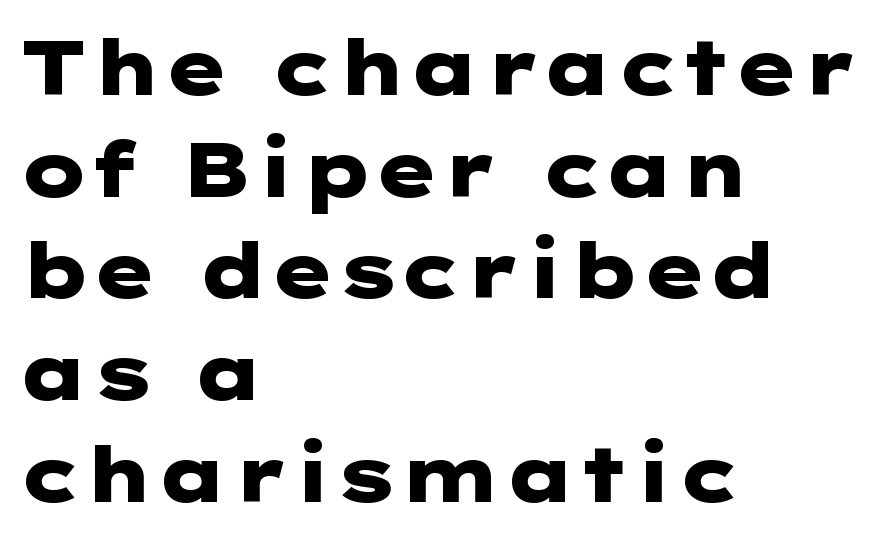
Q: Is the text bold? A: Yes.
Q: Is the text italic (slanted)? A: No, it is upright.
Q: Is the typeface a serif or a sans-serif typeface? A: Sans-serif.
Q: Is the text underlined? A: No.
Q: How is the paragraph aligned? A: Left-aligned.
Q: Is the spacing between letters normal or unusually wide? A: Normal.
Q: Is the spacing between lines tight, normal or loose? A: Normal.
Q: Width (condensed, normal, or wide)? A: Wide.
Q: Stroke contrast? A: Low.
Q: x-height? A: Medium.
